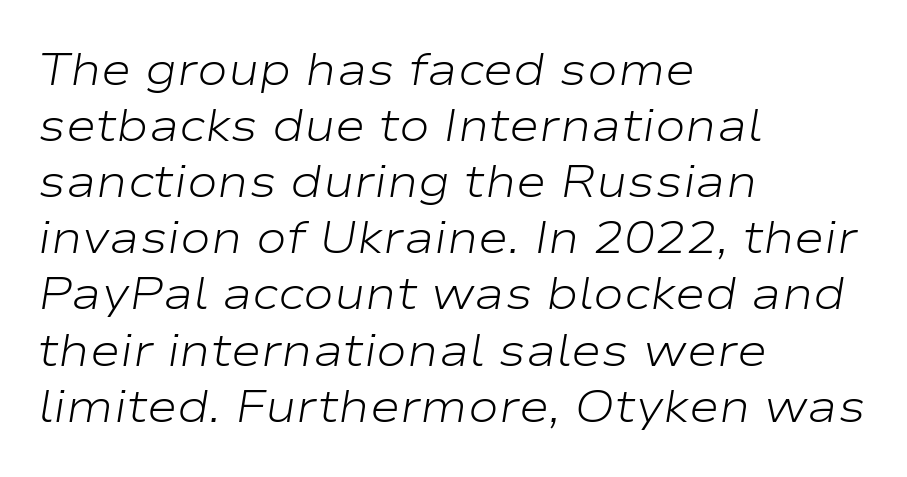
The image shows 46 px light, wide type, italic (leaning right); set left-aligned, line spacing 1.22x, normal letter spacing, not underlined; low stroke contrast and a medium x-height.
